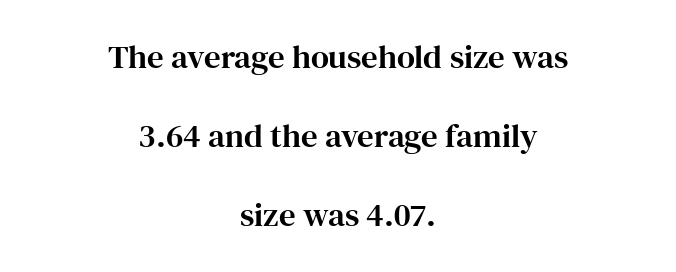
In terms of letterspacing, this is plain default setting. Letters rest on an invisible, unmarked baseline. Look at the bottom of the vertical strokes: they flare into serifs here. Unlike italic type, these characters show no tilt at all. Horizontal alignment here is central, giving a formal, balanced look. Students, observe: this is what heavily led, spacious text looks like.
